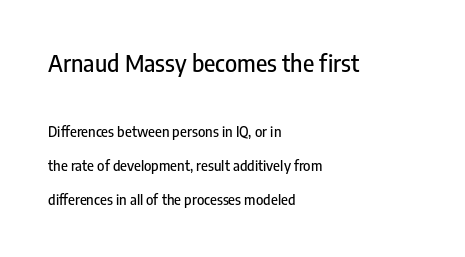
The image shows 23 px text type, upright; set left-aligned, loose line spacing (2.42x), normal letter spacing, not underlined; the first (top) block is 1.64x larger.
